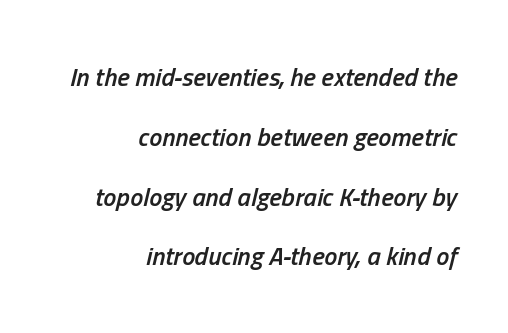
Q: Is the text bold? A: Semi-bold.
Q: Is the text italic (slanted)? A: Yes, it leans right by about 13 degrees.
Q: Is the text underlined? A: No.
Q: How is the paragraph aligned? A: Right-aligned.
Q: Is the spacing between letters normal or unusually wide? A: Normal.
Q: Is the spacing between lines tight, normal or loose? A: Loose.
